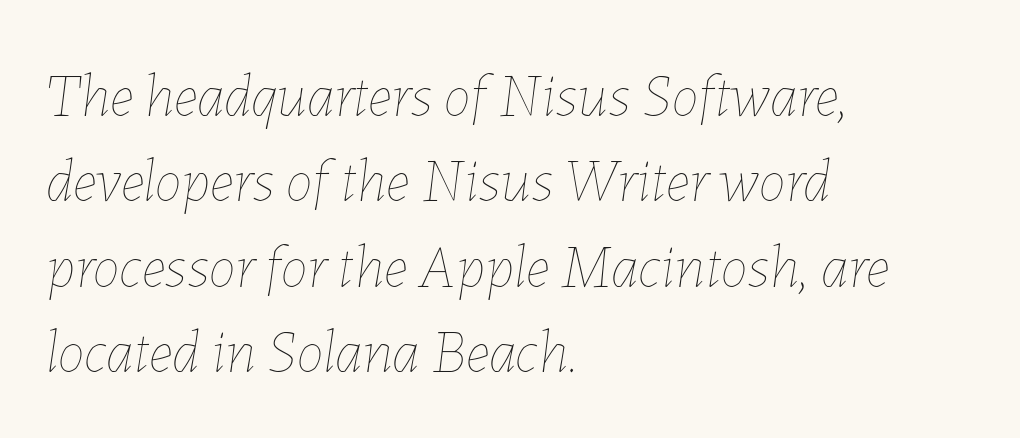
The image shows 61 px thin type, italic (leaning right); set left-aligned, normal line spacing (1.4x), normal letter spacing, not underlined; low stroke contrast and a medium x-height.
